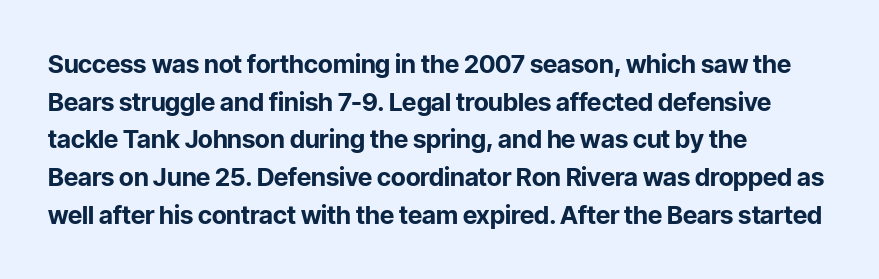
The image shows 25 px bold type, upright; set left-aligned, normal line spacing (1.51x), normal letter spacing, not underlined.
